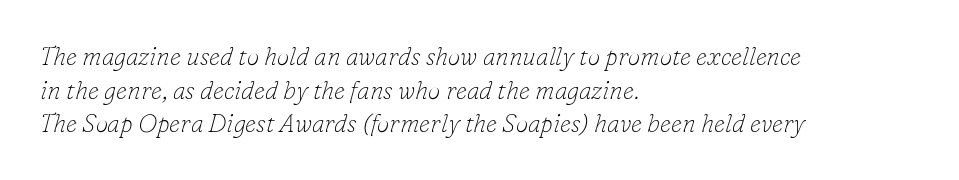
Q: Is the text bold? A: No.
Q: Is the text italic (slanted)? A: Yes, it leans right by about 16 degrees.
Q: Is the text underlined? A: No.
Q: How is the paragraph aligned? A: Left-aligned.
Q: Is the spacing between letters normal or unusually wide? A: Normal.
Q: Is the spacing between lines tight, normal or loose? A: Normal.
